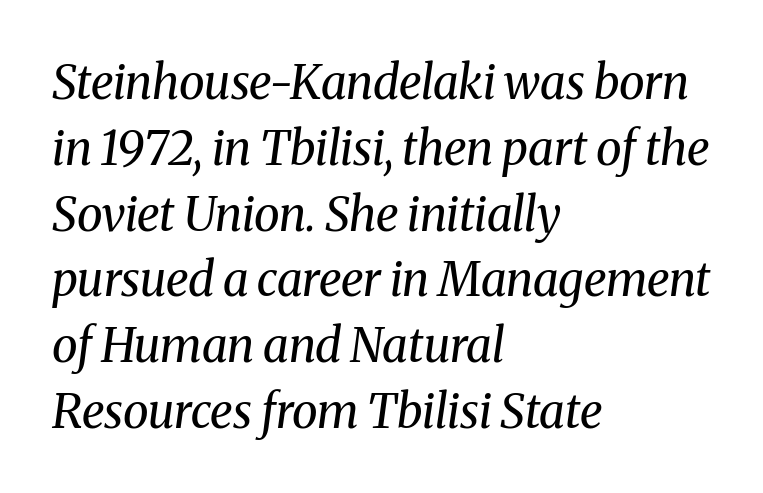
The image shows 47 px regular-weight serif type, italic (leaning right); set left-aligned, normal line spacing (1.4x), normal letter spacing, not underlined; medium stroke contrast and a medium x-height.
